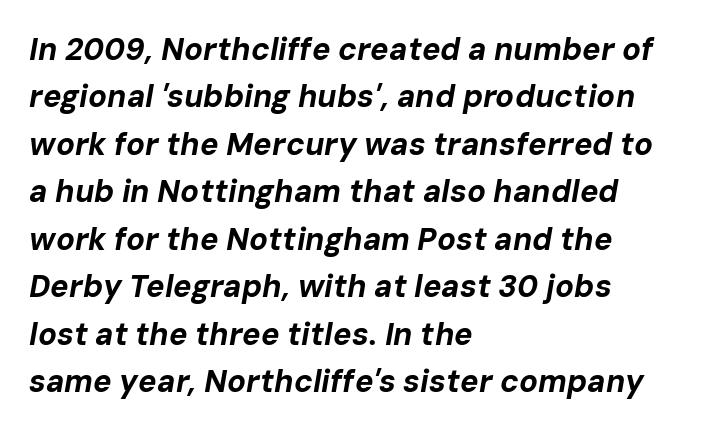
Compared with ordinary roman type, these characters are visibly tilted. A typesetter would call this proportional, since set widths differ per character. A normal amount of white space separates one row of letters from the next. The passage is arranged the way most books set body copy — flush left. The space directly below the letters is spotless.
